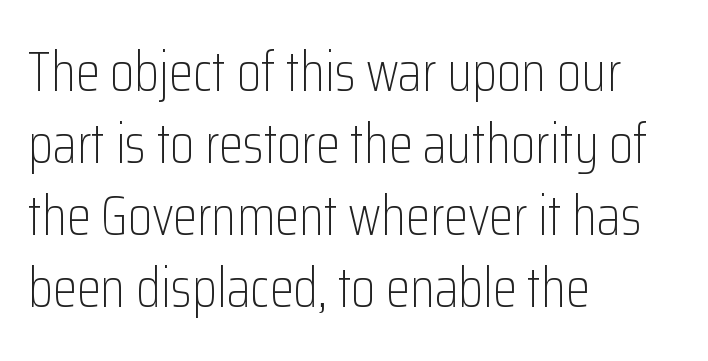
Upright lettering throughout. Varying glyph widths throughout — classic text-font behaviour. Evenly set lines give the paragraph a standard silhouette. Words appear dense and cohesive because spacing is normal. Caption: multi-line text, flush left, ragged right. The typeface has the unassuming heft of standard copy or less.
